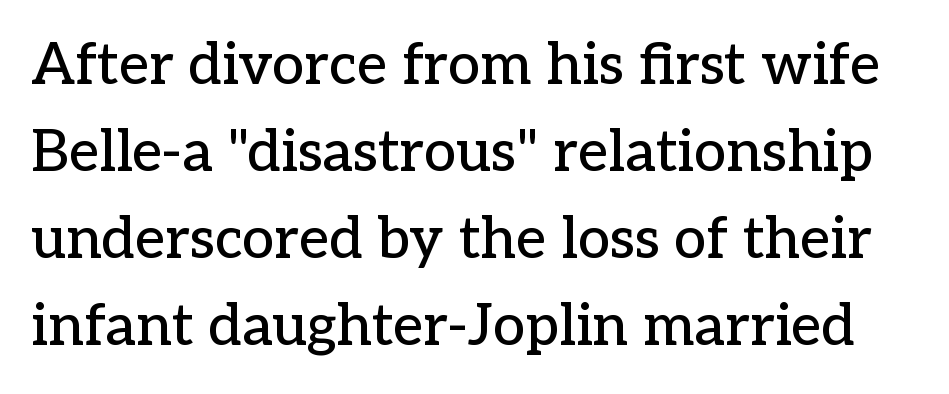
{"serif": "yes", "italic": "no", "width": "normal", "stroke_contrast": "low", "x_height": "medium", "monospaced": "no", "underline": "no", "line_spacing": "normal", "line_spacing_ratio": 1.5, "letter_spacing": "normal", "letter_spacing_em": 0.0, "glyph_px": 58}
